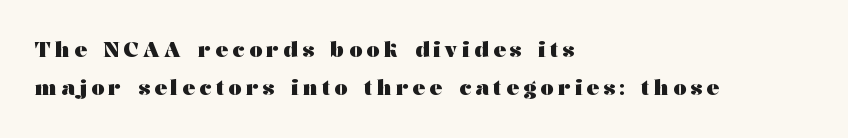
{"italic": "no", "bold": "yes", "underline": "no", "align": "left", "line_spacing_ratio": 1.82, "letter_spacing": "wide", "letter_spacing_em": 0.2, "glyph_px": 21}
